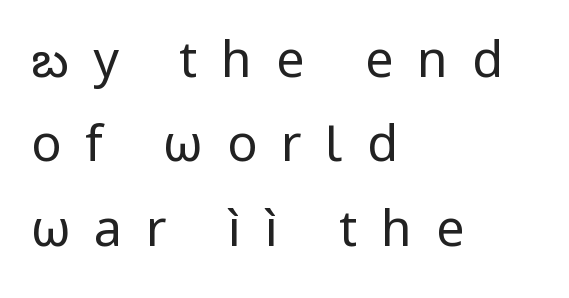
The image shows 50 px regular-weight sans-serif type, upright; set left-aligned, normal line spacing (1.69x), unusually wide letter spacing (+0.48 em), not underlined; low stroke contrast and a medium x-height.
